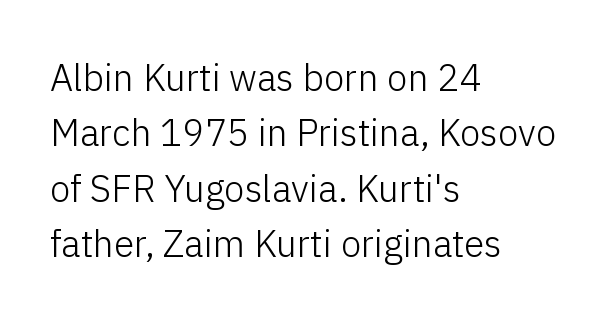
{"serif": "no", "italic": "no", "bold": "no", "weight": "light", "width": "normal", "stroke_contrast": "low", "x_height": "medium", "monospaced": "no", "underline": "no", "align": "left", "line_spacing": "normal", "line_spacing_ratio": 1.5, "letter_spacing": "normal", "letter_spacing_em": 0.0, "glyph_px": 37}
